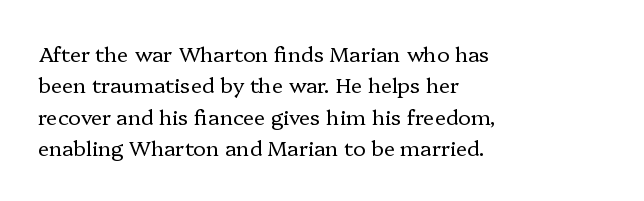
Each row of text sits above clean, open space. Italic? Not at all — the glyphs are vertical. Typeset ragged right — the left edge is the straight one. Each word holds together tightly as a unit, with standard inter-letter gaps. Interline gaps are of average width in this sample.
